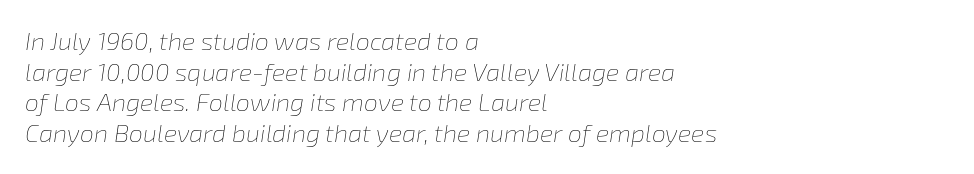
The whole block is typeset with a tilt. A clean baseline with only descenders dipping below it. The strokes carry an ordinary text weight at most. The rag falls on the right side of this text block.
